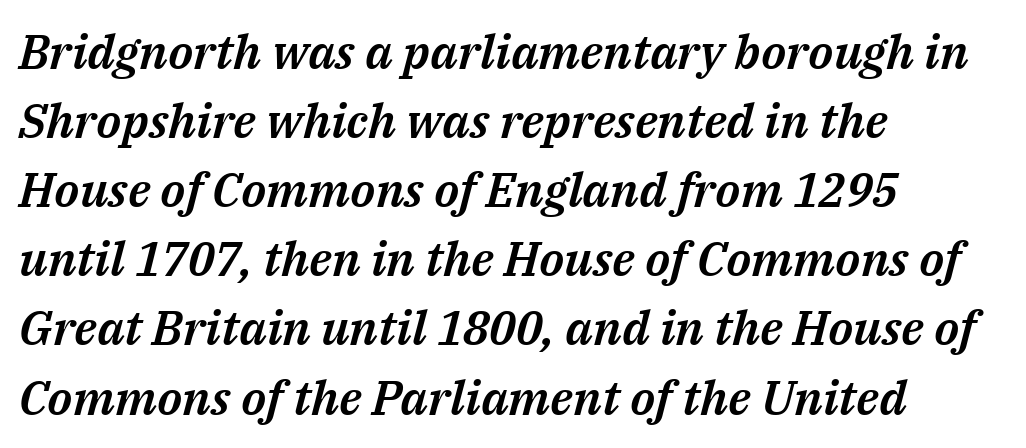
Horizontal alignment here is leftward, the default for most running prose. Successive baselines arrive at the customary interval. This rendering leaves character spacing at its baseline value. Descenders hang freely into open space. Looks like regular typesetting: each glyph gets only the width it needs. These lines were composed using italics.
